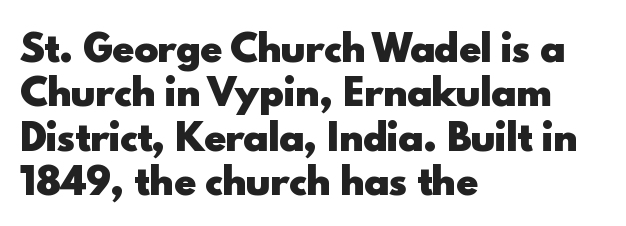
{"serif": "no", "italic": "no", "bold": "yes", "weight": "heavy", "width": "normal", "x_height": "small", "monospaced": "no", "underline": "no", "align": "left", "line_spacing_ratio": 1.23, "letter_spacing": "normal", "letter_spacing_em": 0.0, "glyph_px": 36}
